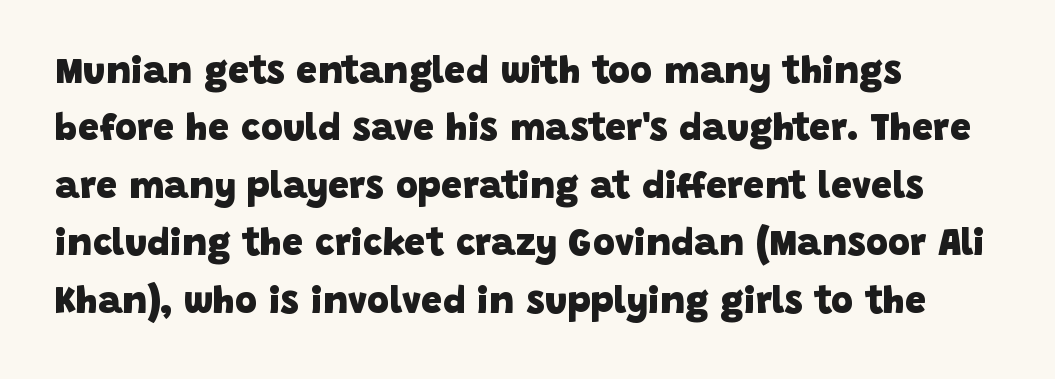
This is sans-serif lettering, the kind often seen on screens and signage. If you drew a ruler down the left edge, every line would touch it. Nobody touched the tracking dial on this one. A normal amount of white space separates one row of letters from the next.
